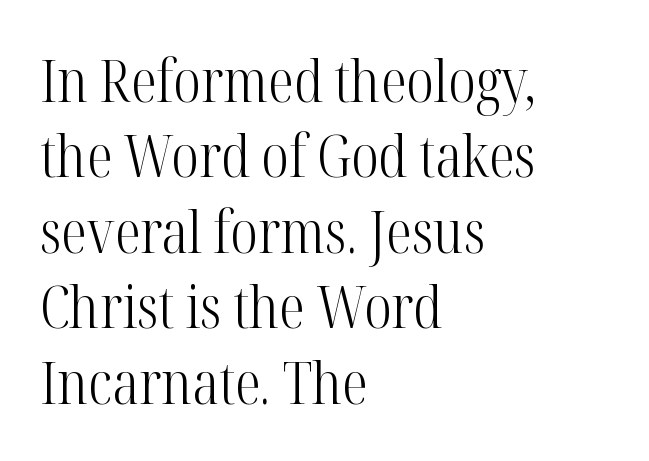
The image shows 58 px light, condensed serif type, upright; set left-aligned, normal line spacing (1.3x), normal letter spacing, not underlined; high stroke contrast and a medium x-height.
